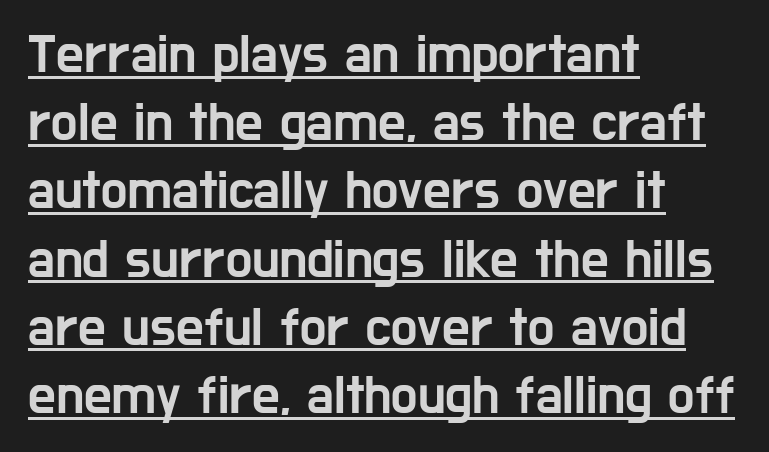
The image shows 55 px condensed sans-serif type, upright; set left-aligned, line spacing 1.24x, normal letter spacing, underlined; low stroke contrast and a medium x-height.
